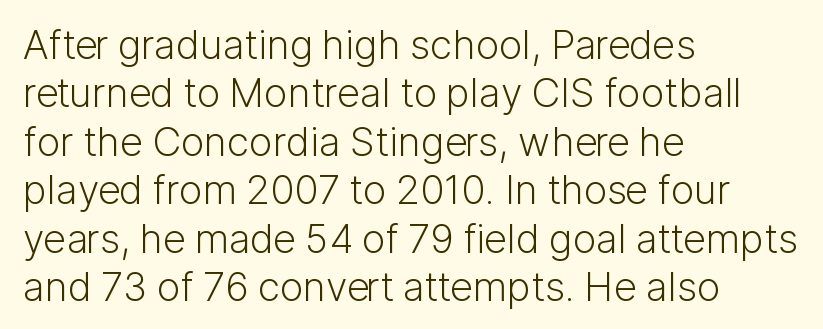
{"serif": "no", "italic": "no", "bold": "no", "weight": "light", "width": "normal", "stroke_contrast": "low", "x_height": "medium", "monospaced": "no", "underline": "no", "align": "left", "line_spacing_ratio": 1.21, "letter_spacing": "normal", "letter_spacing_em": 0.0, "glyph_px": 40}
